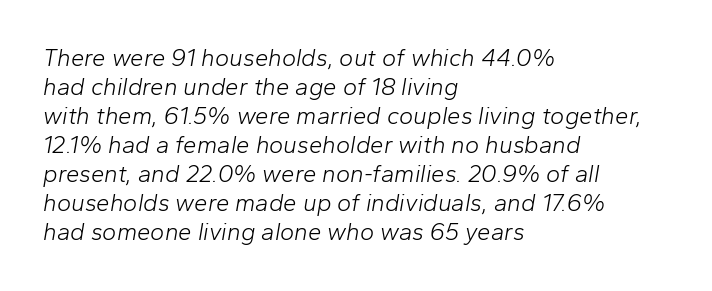
There is no visible air inserted between adjacent glyphs. No letter is thick-stroked: the sample isn't bold. The zone under the glyphs is completely vacant. Designer's note — italics engaged.
